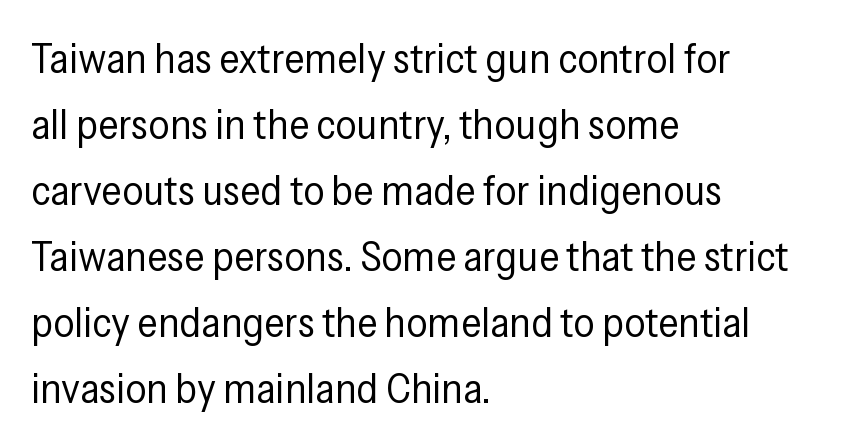
Q: Is the text bold? A: No.
Q: Is the text italic (slanted)? A: No, it is upright.
Q: Is the typeface a serif or a sans-serif typeface? A: Sans-serif.
Q: Is the text underlined? A: No.
Q: How is the paragraph aligned? A: Left-aligned.
Q: Is the spacing between letters normal or unusually wide? A: Normal.
Q: Is the spacing between lines tight, normal or loose? A: Normal.
Q: Width (condensed, normal, or wide)? A: Condensed.
Q: Stroke contrast? A: Low.
Q: x-height? A: Medium.
Q: Monospaced? A: No.
